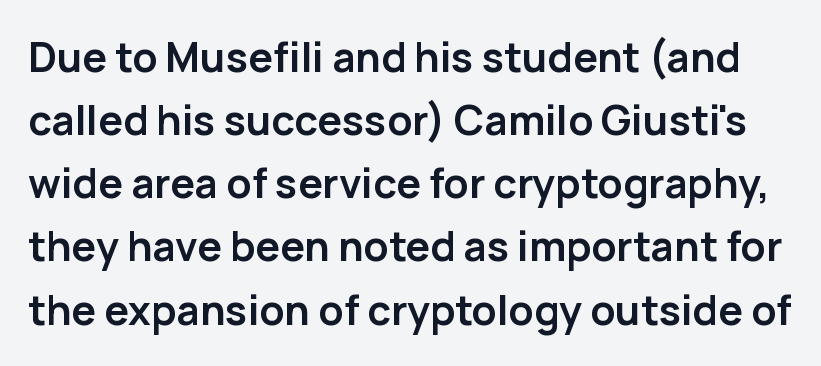
The image shows 41 px semibold sans-serif type, upright; set normal line spacing (1.54x), normal letter spacing, not underlined; low stroke contrast and a medium x-height.
